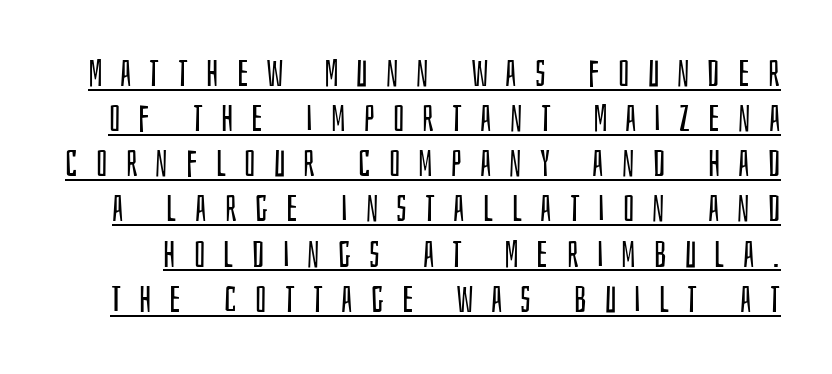
Q: Is the text bold? A: No.
Q: Is the text italic (slanted)? A: No, it is upright.
Q: Is the typeface a serif or a sans-serif typeface? A: Sans-serif.
Q: Is the text underlined? A: Yes.
Q: Is the spacing between letters normal or unusually wide? A: Unusually wide.
Q: Width (condensed, normal, or wide)? A: Condensed.
Q: Stroke contrast? A: Low.
Q: x-height? A: Large.
Q: Monospaced? A: No.
